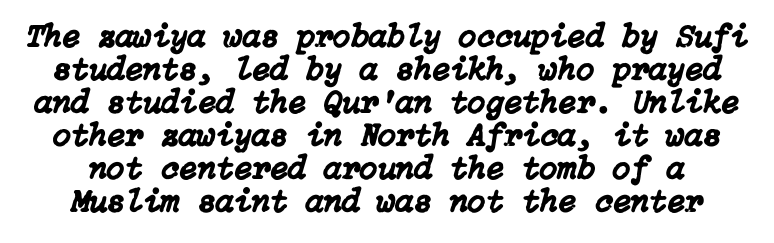
Q: Is the text italic (slanted)? A: Yes, it leans right by about 15 degrees.
Q: Is the text underlined? A: No.
Q: Is the spacing between letters normal or unusually wide? A: Normal.
Q: Is the spacing between lines tight, normal or loose? A: Tight.
Q: Width (condensed, normal, or wide)? A: Normal.
Q: Stroke contrast? A: Low.
Q: x-height? A: Medium.
